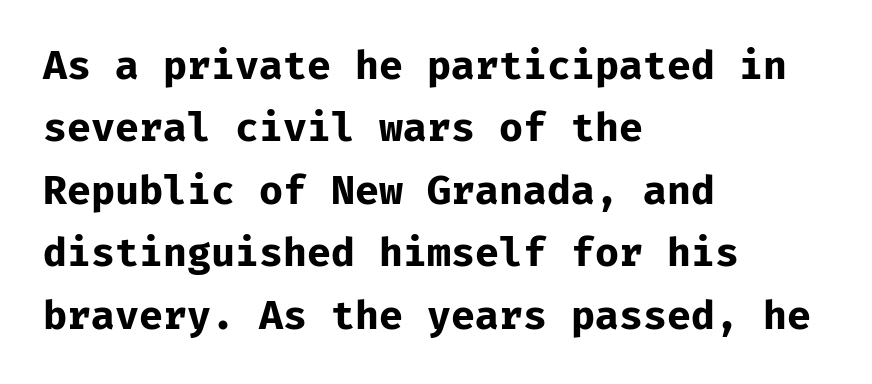
The text was rendered using a sans face with plain stroke endings. The ragged edge is on the right, which tells us the setting is flush left. The type is set solid horizontally, with unmodified tracking. Caption: bold face, heavy strokes. Compared with typical paragraphs, the rows here are spaced about the same.
